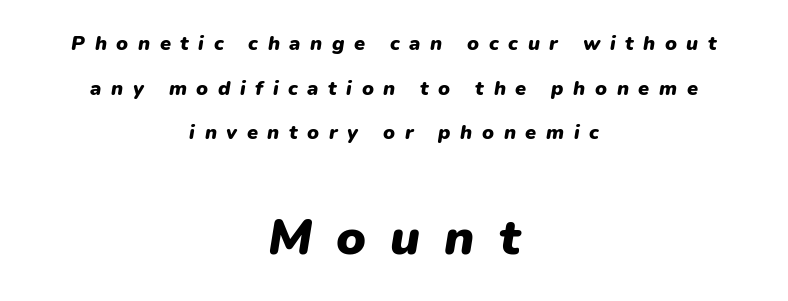
The image shows 50 px heavy type, italic (leaning right); set centered, loose line spacing (2.23x), unusually wide letter spacing (+0.48 em), not underlined; the second (bottom) block is 2.5x larger; low stroke contrast and a medium x-height.
